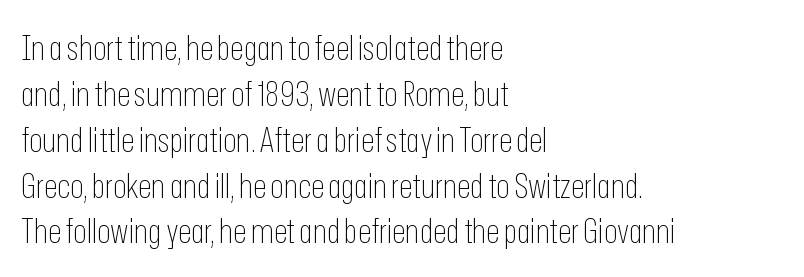
Q: Is the text bold? A: No.
Q: Is the text italic (slanted)? A: No, it is upright.
Q: Is the typeface a serif or a sans-serif typeface? A: Sans-serif.
Q: Is the text underlined? A: No.
Q: How is the paragraph aligned? A: Left-aligned.
Q: Is the spacing between letters normal or unusually wide? A: Normal.
Q: Is the spacing between lines tight, normal or loose? A: Normal.
Q: Width (condensed, normal, or wide)? A: Condensed.
Q: Stroke contrast? A: Low.
Q: x-height? A: Medium.
Q: Monospaced? A: No.
